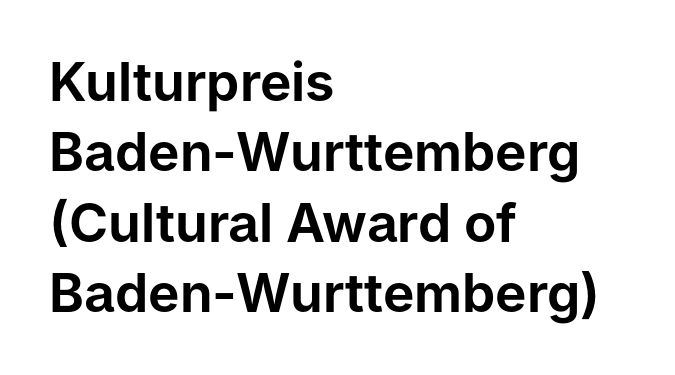
Q: Is the text italic (slanted)? A: No, it is upright.
Q: Is the typeface a serif or a sans-serif typeface? A: Sans-serif.
Q: Is the text underlined? A: No.
Q: How is the paragraph aligned? A: Left-aligned.
Q: Is the spacing between letters normal or unusually wide? A: Normal.
Q: Is the spacing between lines tight, normal or loose? A: Normal.
Q: Width (condensed, normal, or wide)? A: Normal.
Q: Stroke contrast? A: Low.
Q: x-height? A: Medium.
Q: Monospaced? A: No.
